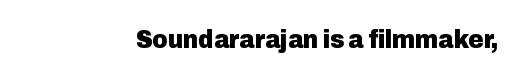
Q: Is the text bold? A: Yes.
Q: Is the text italic (slanted)? A: No, it is upright.
Q: Is the text underlined? A: No.
Q: Is the spacing between letters normal or unusually wide? A: Normal.
